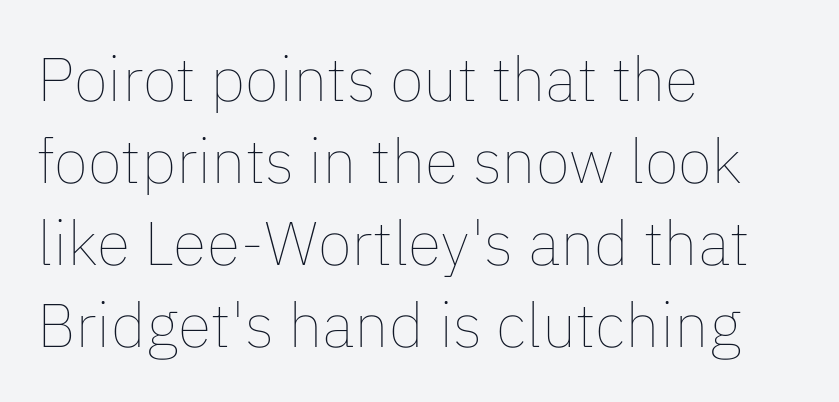
{"italic": "no", "bold": "no", "weight": "thin", "width": "normal", "stroke_contrast": "low", "x_height": "medium", "monospaced": "no", "underline": "no", "align": "left", "line_spacing": "normal", "line_spacing_ratio": 1.32, "letter_spacing": "normal", "letter_spacing_em": 0.0, "glyph_px": 62}
